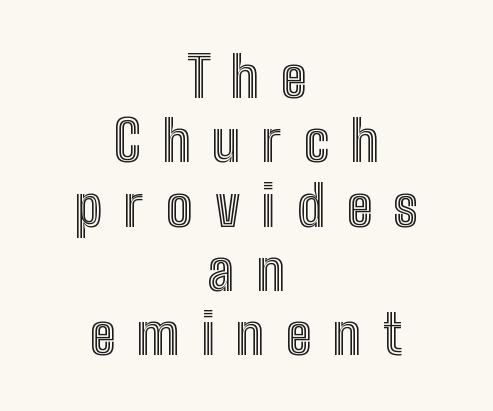
The image shows 55 px condensed type, upright; set centered, line spacing 1.17x, unusually wide letter spacing (+0.4 em), not underlined; a medium x-height.
